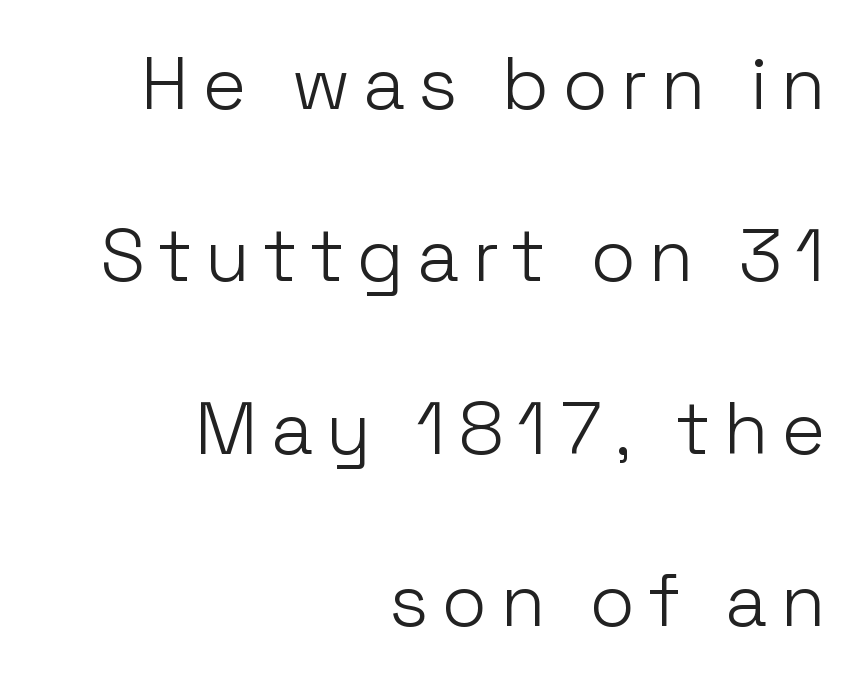
Q: Is the text bold? A: No.
Q: Is the text italic (slanted)? A: No, it is upright.
Q: Is the typeface a serif or a sans-serif typeface? A: Sans-serif.
Q: Is the text underlined? A: No.
Q: How is the paragraph aligned? A: Right-aligned.
Q: Is the spacing between lines tight, normal or loose? A: Loose.
Q: Width (condensed, normal, or wide)? A: Normal.
Q: Stroke contrast? A: Low.
Q: x-height? A: Medium.
Q: Monospaced? A: No.
